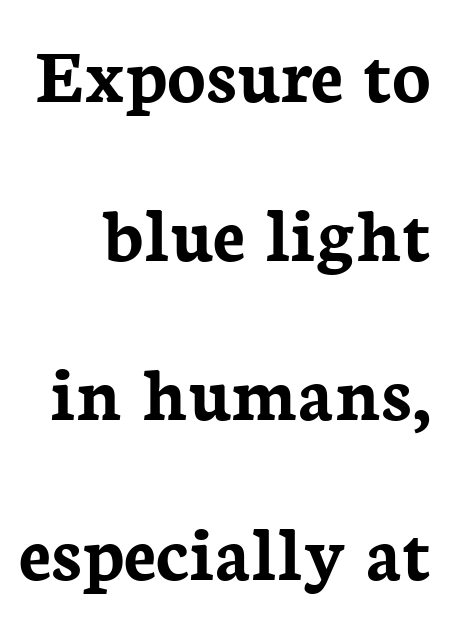
The passage shown is typed in a proportional face where columns would drift. Old-style or modern, the face here clearly has serifs. The letters stand straight up with perfectly vertical stems. A typesetter would call this leading open, well beyond the default.
